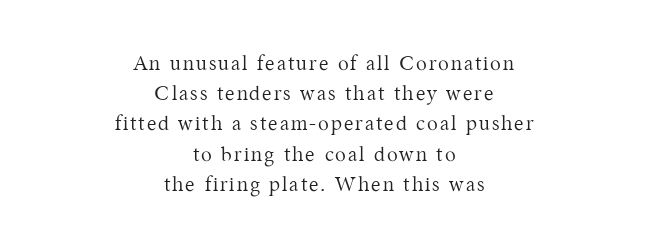
{"italic": "no", "bold": "no", "underline": "no", "align": "center", "line_spacing": "normal", "line_spacing_ratio": 1.51, "glyph_px": 20}
